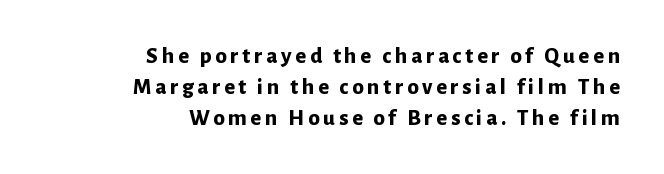
Q: Is the text bold? A: Yes.
Q: Is the text italic (slanted)? A: No, it is upright.
Q: Is the text underlined? A: No.
Q: How is the paragraph aligned? A: Right-aligned.
Q: Is the spacing between lines tight, normal or loose? A: Normal.
